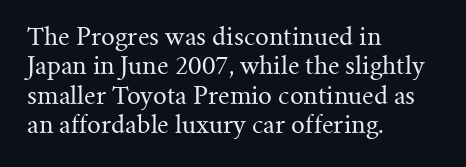
Notice how the stems are strictly vertical — no italics here. Standard letterfit; no display-style spreading of the glyphs. The space beneath each line is pristine and unruled. Counters stay open thanks to moderate or lighter strokes. A classic flush-left, rag-right setting is used for this passage.
